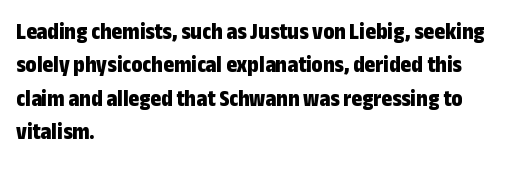
{"italic": "no", "bold": "yes", "underline": "no", "align": "left", "line_spacing": "normal", "line_spacing_ratio": 1.45, "letter_spacing": "normal", "letter_spacing_em": 0.0, "glyph_px": 23}
